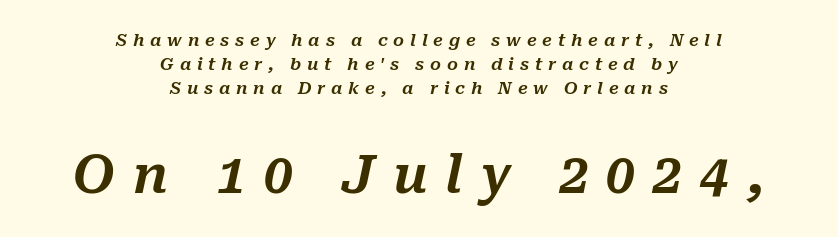
This layout puts the modest block above and the oversized block below. Summary of vertical rhythm: regular, with standard interline spacing. The passage shown is not underscored anywhere. The letters are spread apart with noticeably loose tracking.
